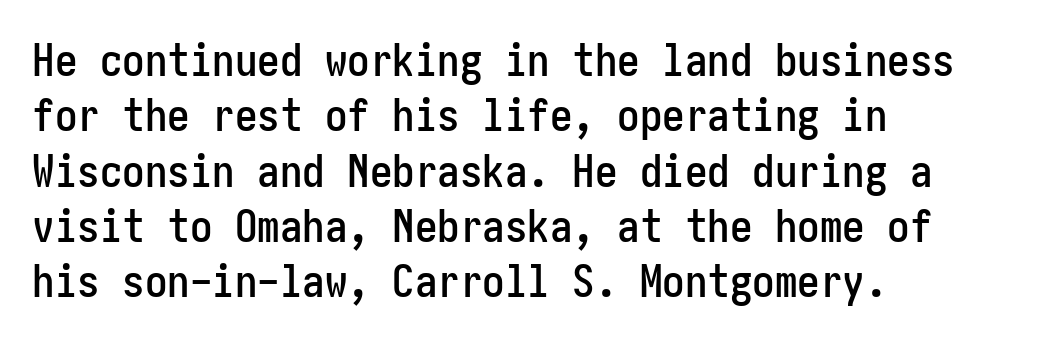
{"serif": "no", "italic": "no", "width": "condensed", "stroke_contrast": "low", "x_height": "medium", "underline": "no", "align": "left", "line_spacing_ratio": 1.23, "letter_spacing": "normal", "letter_spacing_em": 0.0, "glyph_px": 45}
